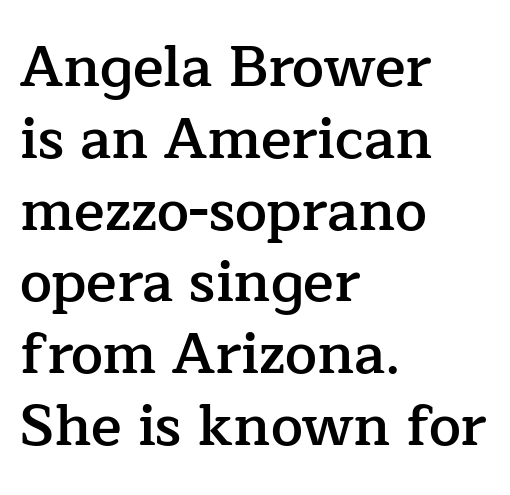
The typesetter chose a ragged-right arrangement here. Check the space under the baseline: it is left empty. Posture: vertical. Type style note: has serifs. The rendering uses natural spacing where letterforms have individual widths.
